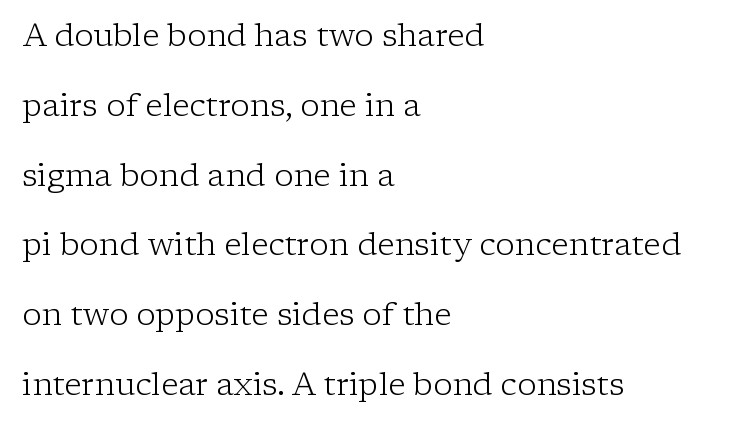
The image shows 32 px light serif type, upright; set left-aligned, loose line spacing (2.18x), normal letter spacing, not underlined; low stroke contrast and a medium x-height.
